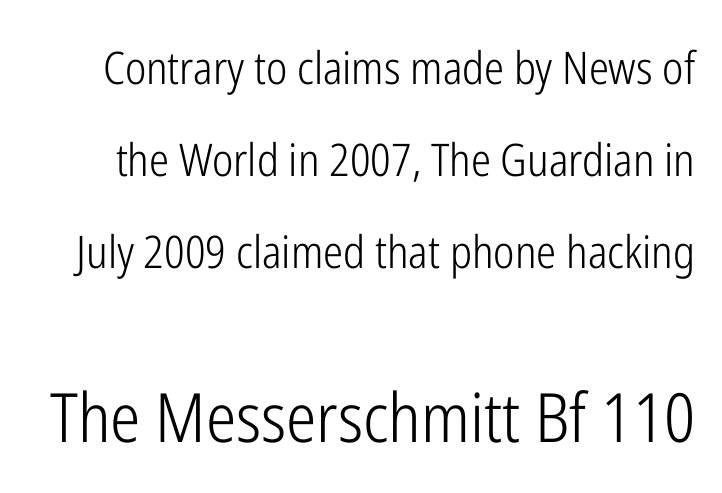
The gap between lines stays unmarked. The passage shown begins with its smaller block and ends with its larger one. The leading is generous, giving the passage an open texture. Letterform terminals end flat and unadorned throughout the passage. Between one letter and the next there's only the usual sliver of space.
